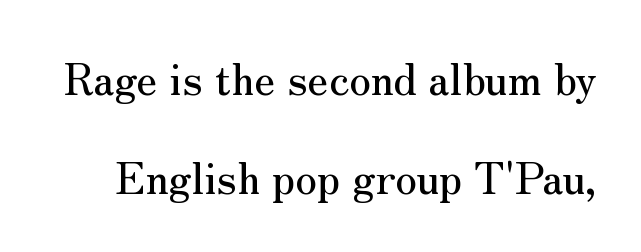
{"serif": "yes", "italic": "no", "width": "normal", "stroke_contrast": "medium", "x_height": "small", "monospaced": "no", "underline": "no", "line_spacing": "loose", "line_spacing_ratio": 2.3, "letter_spacing": "normal", "letter_spacing_em": 0.0, "glyph_px": 43}
